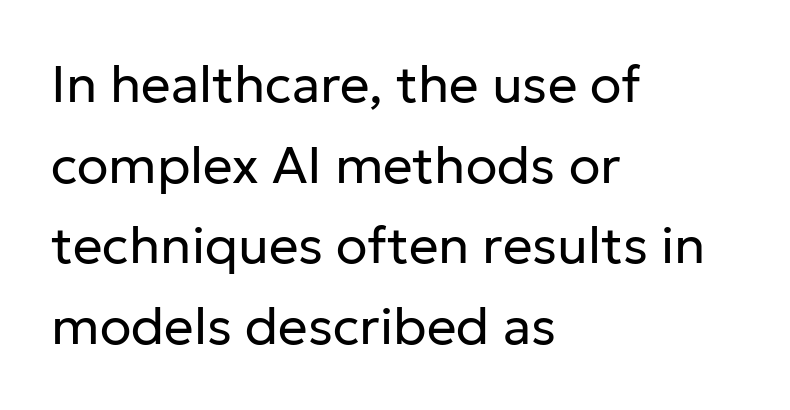
{"serif": "no", "italic": "no", "bold": "no", "weight": "regular", "width": "normal", "stroke_contrast": "low", "x_height": "medium", "monospaced": "no", "underline": "no", "align": "left", "line_spacing": "normal", "line_spacing_ratio": 1.55, "letter_spacing": "normal", "letter_spacing_em": 0.0, "glyph_px": 52}
